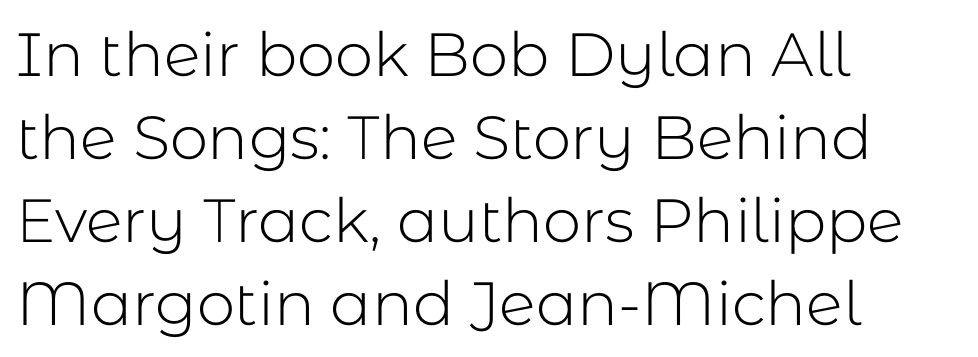
A typesetter would mark this as roman, not italic. Notice how descenders clear the ascenders below comfortably — that's standard leading. The rendering shows plain stroke endings on the letterforms — a sans-serif design. Glyph-to-glyph distance matches everyday printed text.
